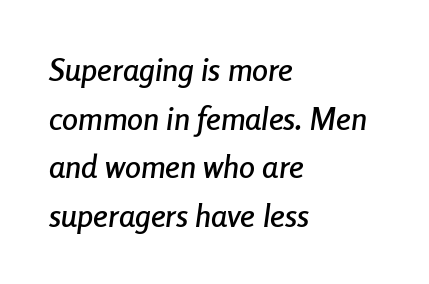
Q: Is the text italic (slanted)? A: Yes, it leans right by about 8 degrees.
Q: Is the text underlined? A: No.
Q: How is the paragraph aligned? A: Left-aligned.
Q: Is the spacing between letters normal or unusually wide? A: Normal.
Q: Is the spacing between lines tight, normal or loose? A: Normal.
Q: Width (condensed, normal, or wide)? A: Condensed.
Q: Stroke contrast? A: Low.
Q: x-height? A: Medium.
Q: Monospaced? A: No.
